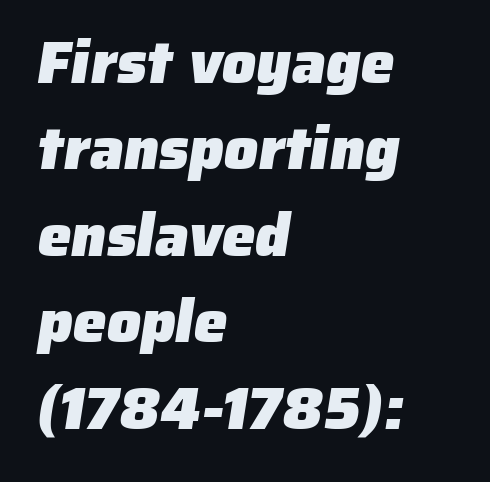
The glyphs are unaccompanied by any horizontal stroke below them. Letterform terminals end flat and unadorned throughout the passage. Plenty of ink on the page — the face is bold. Proportional: the letters do not fall into vertical columns.
